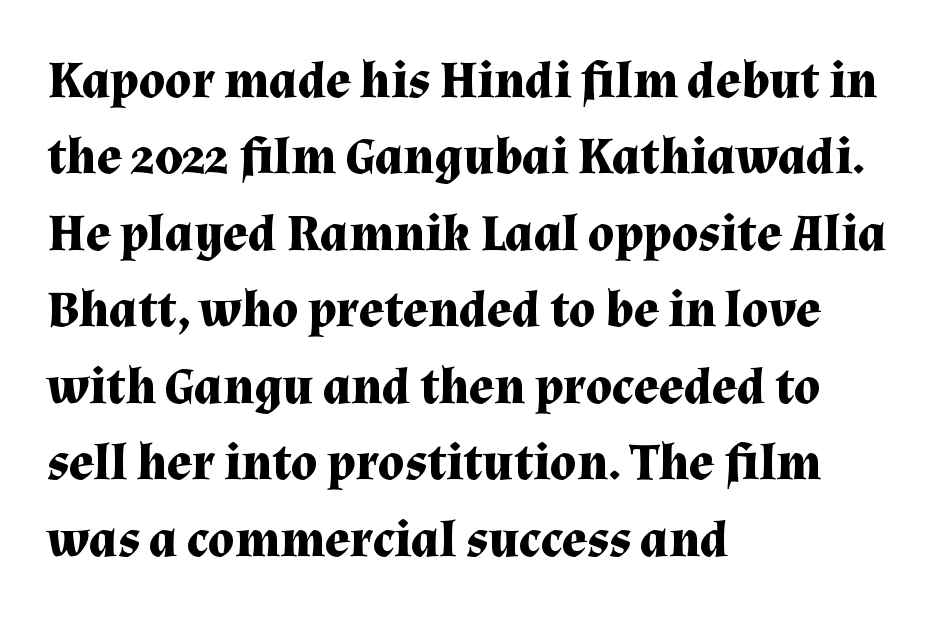
The baseline area is clear. Note the varied advance widths — an 'i' is clearly narrower than an 'm'. Observe the serifs anchoring each vertical stroke in this sample. Each word holds together tightly as a unit, with standard inter-letter gaps.
